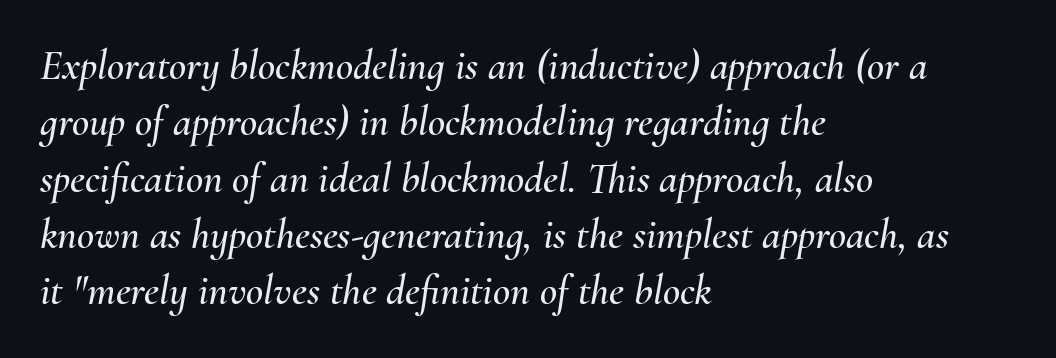
The image shows 42 px text type, italic (leaning right); set left-aligned, normal line spacing (1.34x), normal letter spacing, not underlined; medium stroke contrast and a small x-height.
